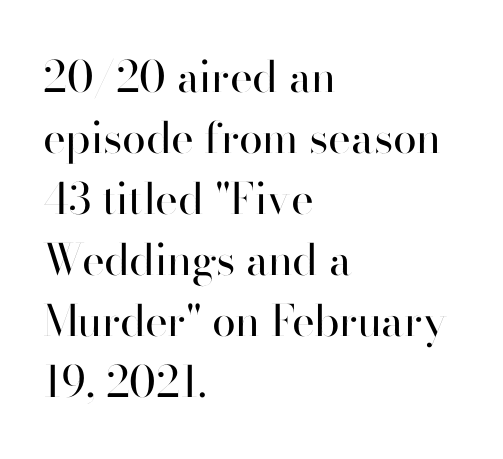
The image shows 43 px regular-weight sans-serif type, upright; set left-aligned, normal line spacing (1.42x), normal letter spacing, not underlined; high stroke contrast and a small x-height.
